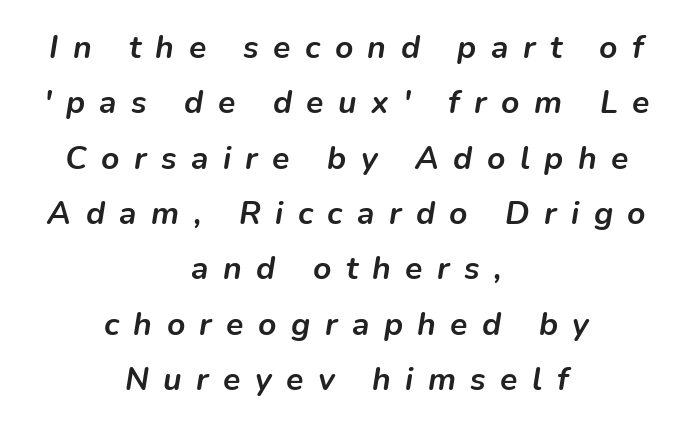
Compared with an ordinary text face, these strokes are far heavier — a full bold. Here the glyphs are tracked loosely, breaking word shapes into spaced letters. The words here are not underlined. It's the slanting kind of type. Line starts and ends both wander, symmetrically.
